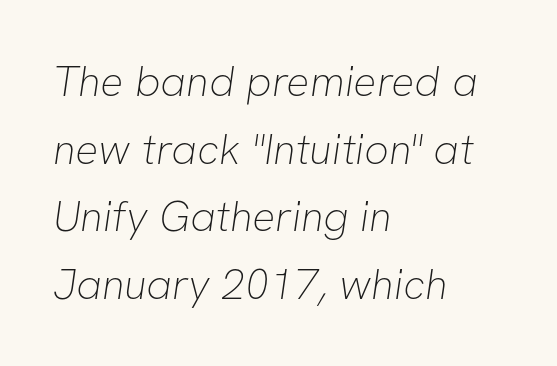
{"serif": "no", "bold": "no", "weight": "thin", "width": "normal", "stroke_contrast": "low", "x_height": "medium", "monospaced": "no", "underline": "no", "align": "left", "line_spacing": "normal", "line_spacing_ratio": 1.57, "letter_spacing": "normal", "letter_spacing_em": 0.0, "glyph_px": 43}
